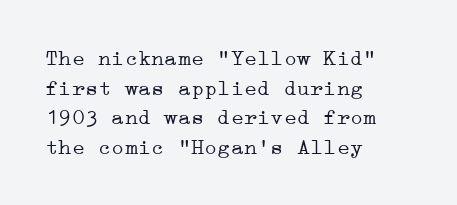
{"italic": "no", "bold": "no", "underline": "no", "align": "left", "line_spacing": "normal", "line_spacing_ratio": 1.35, "letter_spacing": "normal", "letter_spacing_em": 0.0, "glyph_px": 22}
